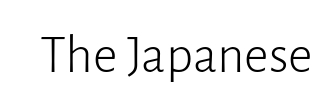
Q: Is the text bold? A: No.
Q: Is the text italic (slanted)? A: No, it is upright.
Q: Is the typeface a serif or a sans-serif typeface? A: Sans-serif.
Q: Is the text underlined? A: No.
Q: Is the spacing between letters normal or unusually wide? A: Normal.
Q: Width (condensed, normal, or wide)? A: Normal.
Q: Stroke contrast? A: Low.
Q: x-height? A: Medium.
Q: Monospaced? A: No.
